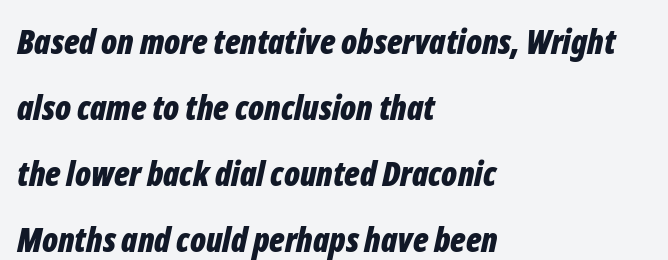
The image shows 34 px bold, condensed type, italic (leaning right); set left-aligned, loose line spacing (1.94x), normal letter spacing, not underlined; low stroke contrast and a medium x-height.
